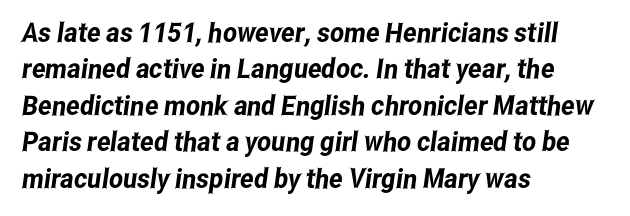
The image shows 27 px text type; set left-aligned, normal line spacing (1.35x), normal letter spacing, not underlined.
